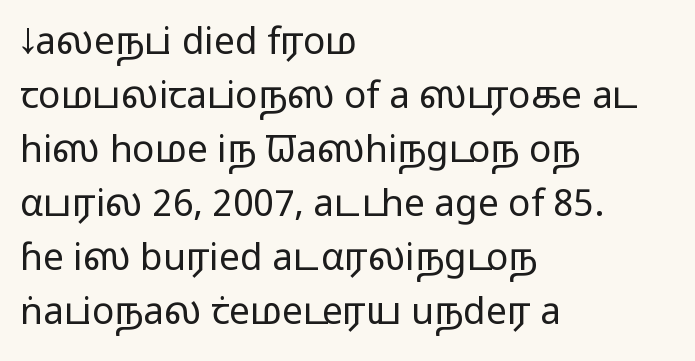
Beneath every word, the page is bare. Whoever set this chose a conventional vertical rhythm. The paragraph shown leans on its left margin. Is the letter spacing exaggerated? No — it looks like the ordinary default. Grotesque or geometric, the face here clearly has no serifs. Character widths vary here, with narrow letters taking less room than wide ones.
